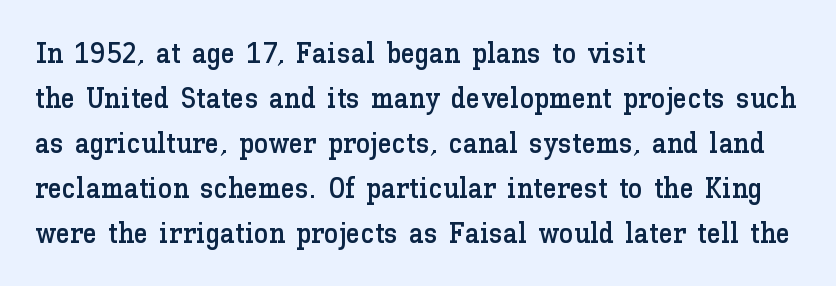
{"italic": "no", "width": "normal", "stroke_contrast": "low", "x_height": "medium", "monospaced": "no", "underline": "no", "align": "left", "line_spacing": "normal", "line_spacing_ratio": 1.55, "letter_spacing": "normal", "letter_spacing_em": 0.0, "glyph_px": 29}
